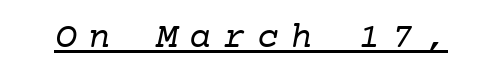
Q: Is the text bold? A: No.
Q: Is the typeface a serif or a sans-serif typeface? A: Serif.
Q: Is the text underlined? A: Yes.
Q: Is the spacing between letters normal or unusually wide? A: Unusually wide.
Q: Width (condensed, normal, or wide)? A: Normal.
Q: Stroke contrast? A: Low.
Q: x-height? A: Medium.
Q: Monospaced? A: Yes.
